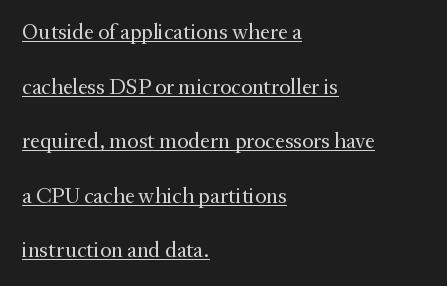
The image shows 22 px text type, upright; set left-aligned, loose line spacing (2.48x), normal letter spacing, underlined.
